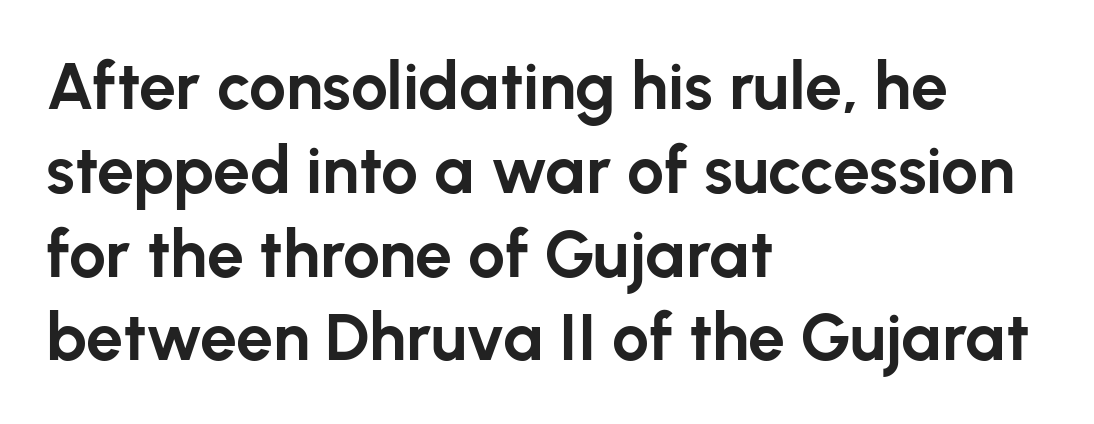
The image shows 66 px bold sans-serif type, upright; set left-aligned, normal line spacing (1.27x), normal letter spacing, not underlined; low stroke contrast and a medium x-height.
